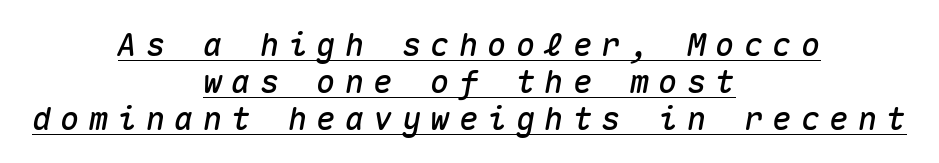
Compared with a flush-left layout, this one balances lines on the center instead. Cramped leading. Is this a fixed-width face? Yes — each glyph sits in an identical cell. Observe the lean: these are italic letterforms. In terms of letterspacing, this is a distinctly airy, spread setting.
